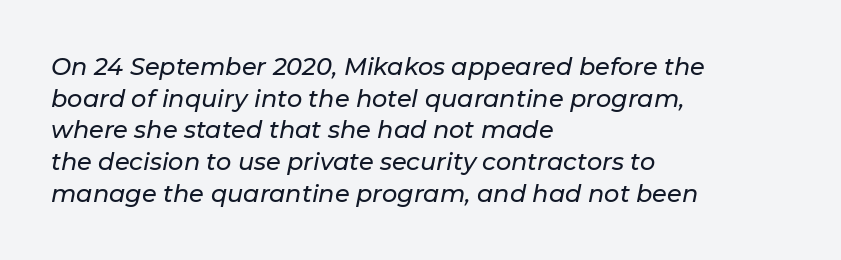
{"italic": "yes", "lean": "right", "slant_degrees": 11, "underline": "no", "align": "left", "line_spacing": "normal", "line_spacing_ratio": 1.32, "letter_spacing": "normal", "letter_spacing_em": 0.0, "glyph_px": 24}
